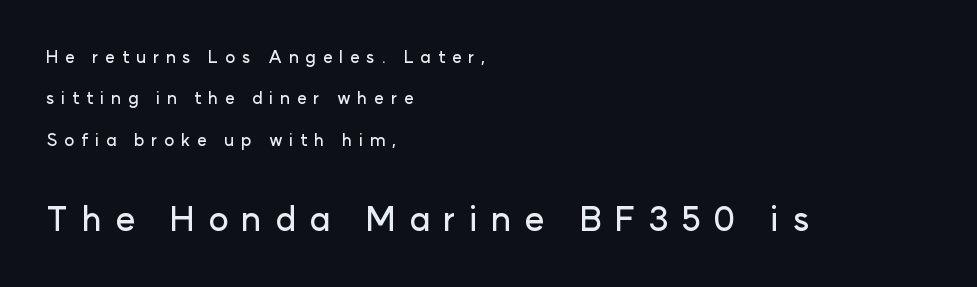
Descender tails drop into unmarked territory. These lines are rendered in a variable-pitch font. Between one letter and the next there's a generous, obvious gap. Which of the two is more prominent by size? The second, at the bottom.
